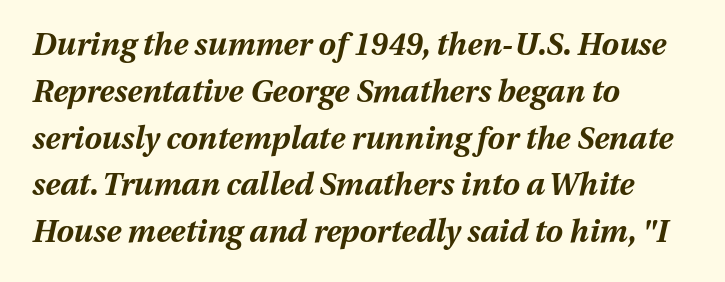
Q: Is the text bold? A: Yes.
Q: Is the text italic (slanted)? A: Yes, it leans right by about 13 degrees.
Q: Is the text underlined? A: No.
Q: How is the paragraph aligned? A: Left-aligned.
Q: Is the spacing between letters normal or unusually wide? A: Normal.
Q: Is the spacing between lines tight, normal or loose? A: Normal.
Q: Width (condensed, normal, or wide)? A: Normal.
Q: Stroke contrast? A: Medium.
Q: x-height? A: Medium.
Q: Monospaced? A: No.
